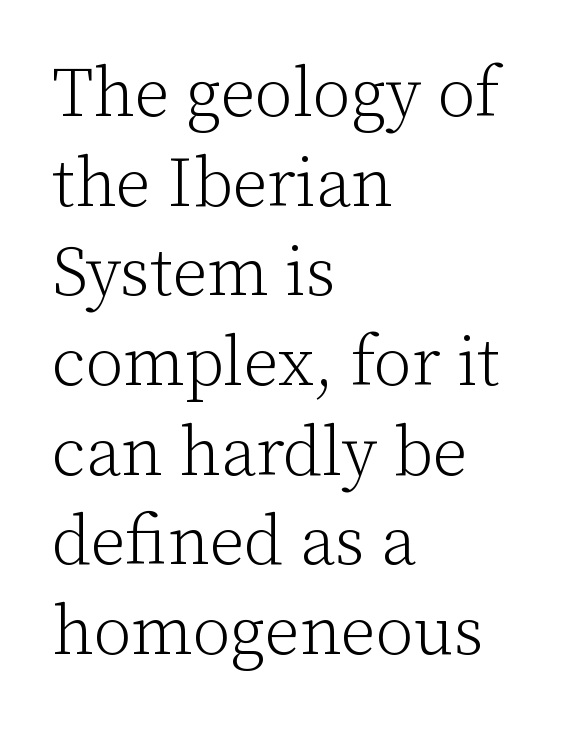
The image shows 69 px light serif type, upright; set left-aligned, normal line spacing (1.3x), normal letter spacing, not underlined; low stroke contrast and a medium x-height.
